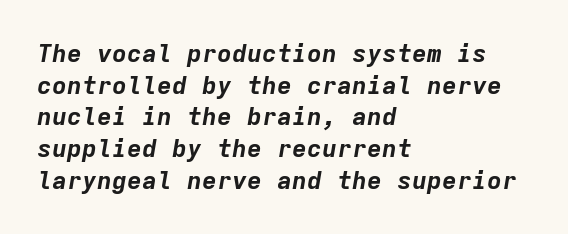
{"italic": "yes", "lean": "right", "slant_degrees": 9, "bold": "yes", "underline": "no", "align": "left", "line_spacing": "normal", "line_spacing_ratio": 1.27, "letter_spacing": "normal", "letter_spacing_em": 0.0, "glyph_px": 25}
